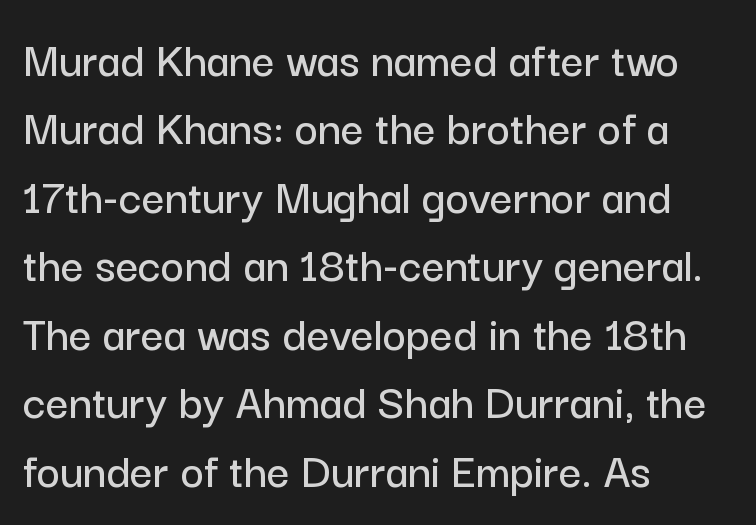
Q: Is the text italic (slanted)? A: No, it is upright.
Q: Is the typeface a serif or a sans-serif typeface? A: Sans-serif.
Q: Is the text underlined? A: No.
Q: How is the paragraph aligned? A: Left-aligned.
Q: Is the spacing between letters normal or unusually wide? A: Normal.
Q: Is the spacing between lines tight, normal or loose? A: Normal.
Q: Width (condensed, normal, or wide)? A: Normal.
Q: Stroke contrast? A: Low.
Q: x-height? A: Medium.
Q: Monospaced? A: No.
